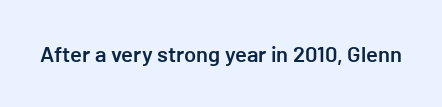
Q: Is the text bold? A: Semi-bold.
Q: Is the text italic (slanted)? A: No, it is upright.
Q: Is the text underlined? A: No.
Q: Is the spacing between letters normal or unusually wide? A: Normal.
